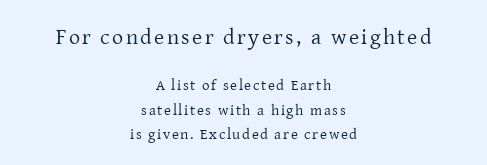
The first block has been scaled up relative to the second. Quick note: interline space is typical. Nobody drew a line under any word here. The face looks like a standard text weight, possibly lighter. The compositor balanced each line on the midline.
